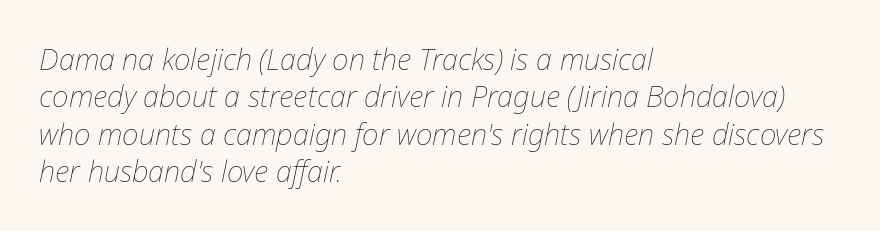
{"italic": "yes", "lean": "right", "slant_degrees": 12, "bold": "no", "weight": "thin", "width": "normal", "stroke_contrast": "low", "x_height": "medium", "monospaced": "no", "underline": "no", "align": "left", "line_spacing": "normal", "line_spacing_ratio": 1.29, "letter_spacing": "normal", "letter_spacing_em": 0.0, "glyph_px": 29}
